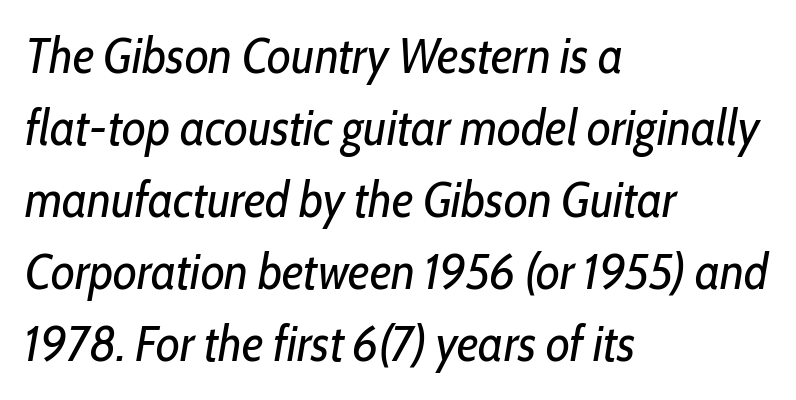
{"italic": "yes", "lean": "right", "slant_degrees": 10, "bold": "no", "weight": "regular", "width": "condensed", "stroke_contrast": "low", "x_height": "medium", "monospaced": "no", "underline": "no", "align": "left", "line_spacing": "normal", "line_spacing_ratio": 1.47, "letter_spacing": "normal", "letter_spacing_em": 0.0, "glyph_px": 49}
